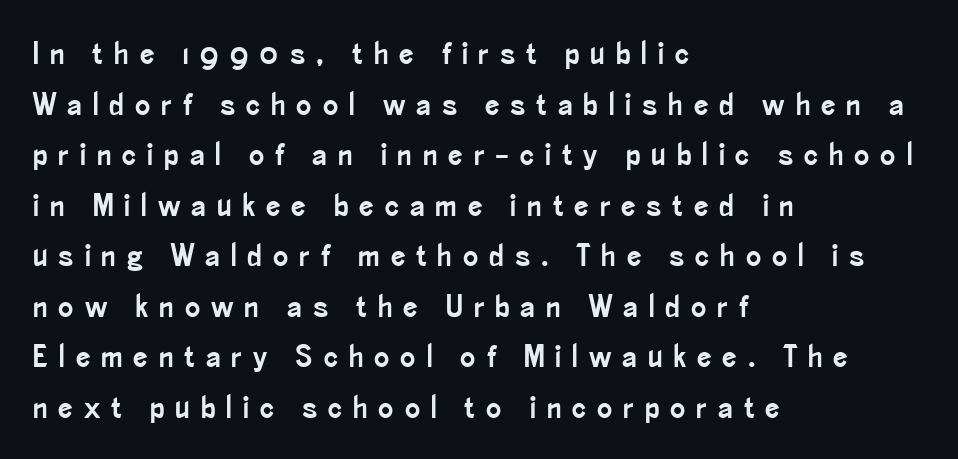
{"serif": "no", "italic": "no", "width": "condensed", "stroke_contrast": "low", "x_height": "small", "monospaced": "no", "underline": "no", "align": "left", "line_spacing": "normal", "line_spacing_ratio": 1.58, "letter_spacing": "wide", "letter_spacing_em": 0.34, "glyph_px": 32}
